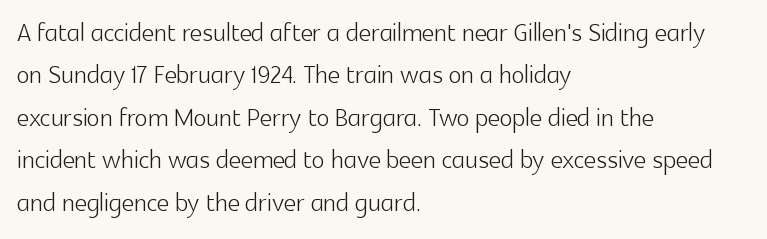
Q: Is the text bold? A: No.
Q: Is the text italic (slanted)? A: No, it is upright.
Q: Is the typeface a serif or a sans-serif typeface? A: Sans-serif.
Q: Is the text underlined? A: No.
Q: How is the paragraph aligned? A: Left-aligned.
Q: Is the spacing between letters normal or unusually wide? A: Normal.
Q: Is the spacing between lines tight, normal or loose? A: Normal.
Q: Width (condensed, normal, or wide)? A: Normal.
Q: x-height? A: Medium.
Q: Monospaced? A: No.
